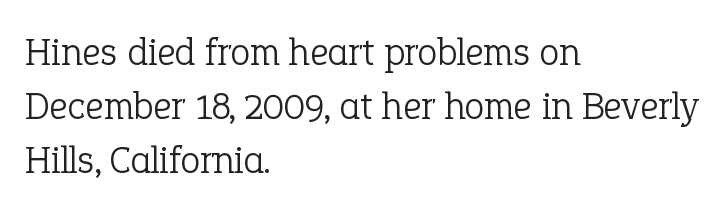
Nope, not italic — everything's standing straight. Glance below the letters and you will spot only blank space. Horizontal alignment here is leftward, the default for most running prose. These glyphs show unthickened strokes, regular width or finer.
